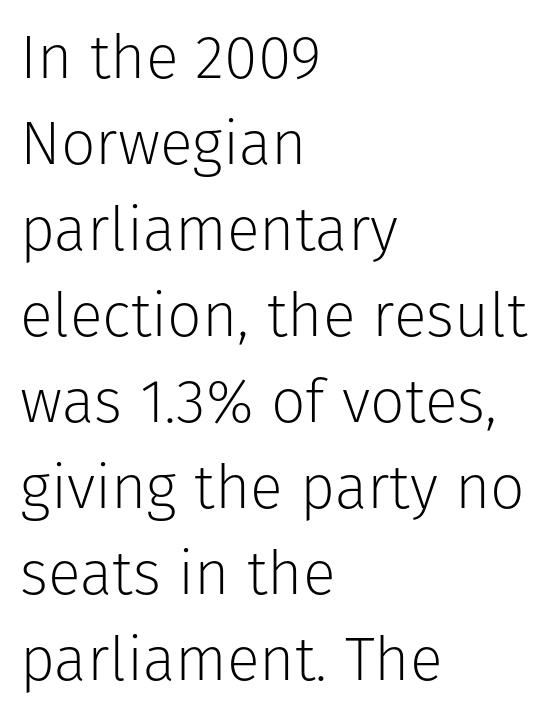
{"serif": "no", "italic": "no", "bold": "no", "weight": "light", "width": "normal", "stroke_contrast": "low", "x_height": "medium", "monospaced": "no", "underline": "no", "align": "left", "line_spacing": "normal", "line_spacing_ratio": 1.41, "letter_spacing": "normal", "letter_spacing_em": 0.0, "glyph_px": 61}
